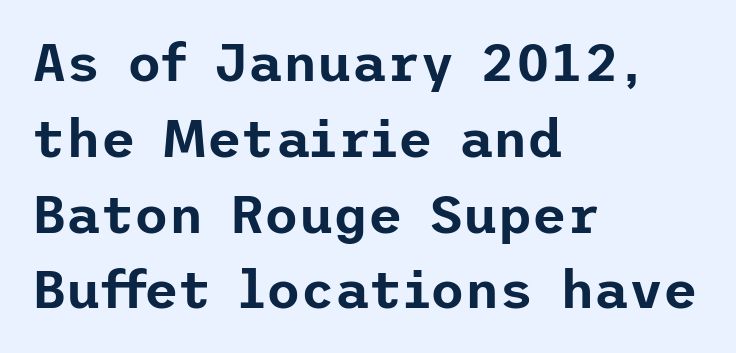
Q: Is the text italic (slanted)? A: No, it is upright.
Q: Is the typeface a serif or a sans-serif typeface? A: Sans-serif.
Q: Is the text underlined? A: No.
Q: How is the paragraph aligned? A: Left-aligned.
Q: Is the spacing between letters normal or unusually wide? A: Normal.
Q: Is the spacing between lines tight, normal or loose? A: Normal.
Q: Width (condensed, normal, or wide)? A: Normal.
Q: Stroke contrast? A: Low.
Q: x-height? A: Medium.
